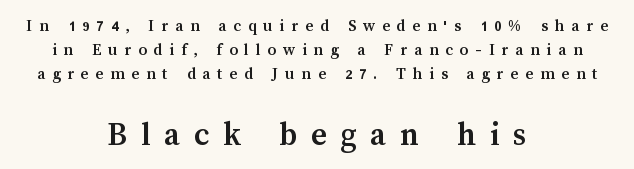
{"italic": "no", "bold": "yes", "weight": "semibold", "width": "normal", "stroke_contrast": "medium", "x_height": "medium", "monospaced": "no", "underline": "no", "align": "center", "line_spacing": "normal", "line_spacing_ratio": 1.42, "letter_spacing": "wide", "letter_spacing_em": 0.4, "larger_block": "second", "size_ratio": 2.0, "glyph_px": 34}
